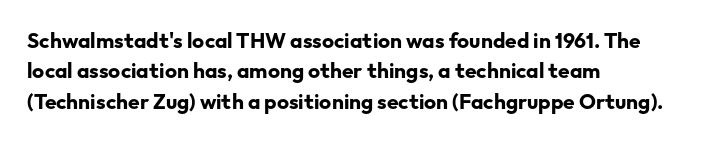
The image shows 21 px bold type, upright; set left-aligned, normal line spacing (1.45x), normal letter spacing, not underlined.
